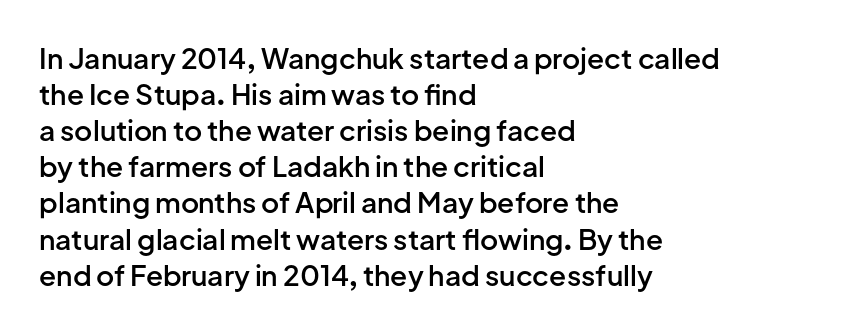
One-word summary of the alignment: left. The sample has been set in demibold, a notch under bold. Italic? Not at all — the glyphs are vertical. A normal amount of white space separates one row of letters from the next.
